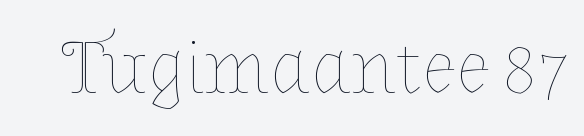
Q: Is the text bold? A: No.
Q: Is the text italic (slanted)? A: No, it is upright.
Q: Is the text underlined? A: No.
Q: Is the spacing between letters normal or unusually wide? A: Normal.
Q: Width (condensed, normal, or wide)? A: Normal.
Q: Stroke contrast? A: Low.
Q: x-height? A: Medium.
Q: Monospaced? A: No.
